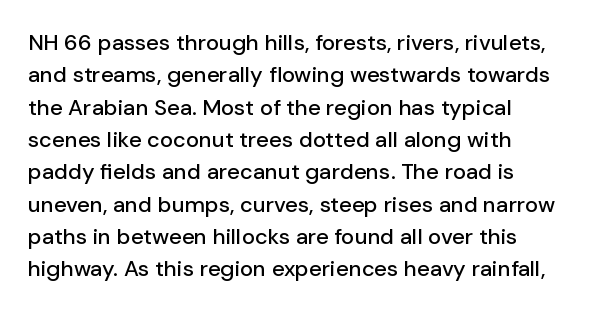
{"italic": "no", "underline": "no", "align": "left", "line_spacing": "normal", "line_spacing_ratio": 1.47, "letter_spacing": "normal", "letter_spacing_em": 0.0, "glyph_px": 22}
